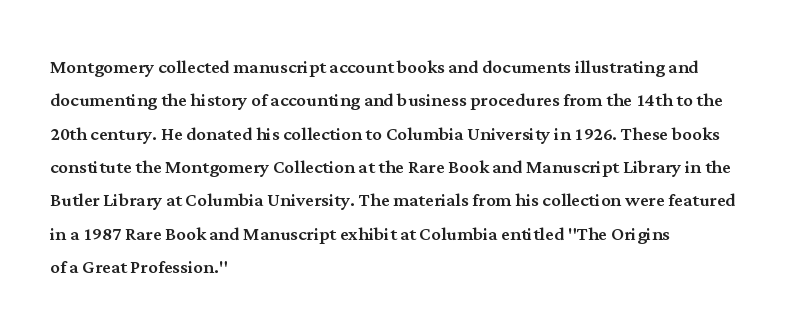
Style check: upright. Bare-footed words on every line. The passage shown has conventional tracking throughout. If you measured baseline to baseline, you'd find a middling distance. A student would call this left alignment; a typographer would say flush left, rag right.
